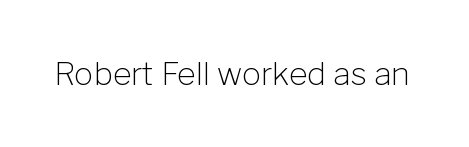
{"serif": "no", "italic": "no", "bold": "no", "weight": "light", "width": "normal", "stroke_contrast": "low", "x_height": "medium", "monospaced": "no", "underline": "no", "letter_spacing": "normal", "letter_spacing_em": 0.0, "glyph_px": 32}
